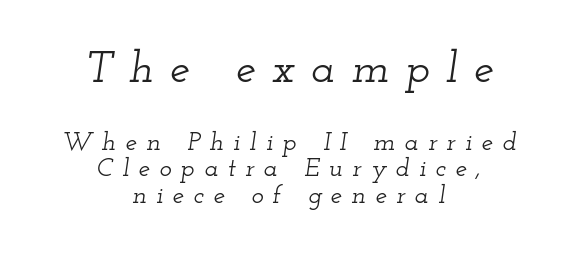
The whole block is typeset with a tilt. Observe the wide spacing: letters keep a clear distance from each other. The face used here is proportionally spaced, like ordinary book or web type. Unlike a clean sans, this face finishes its strokes with serifs. This layout puts the oversized block above and the modest block below.
